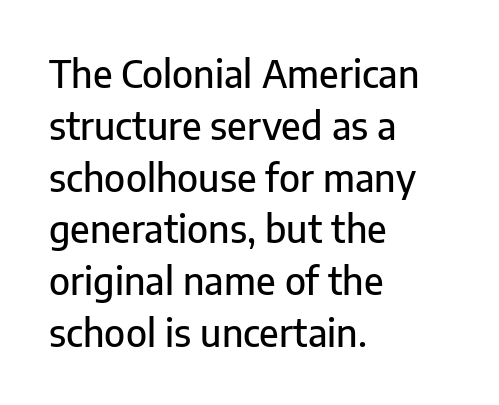
The image shows 37 px sans-serif type, upright; set left-aligned, normal line spacing (1.4x), normal letter spacing, not underlined; low stroke contrast and a medium x-height.
